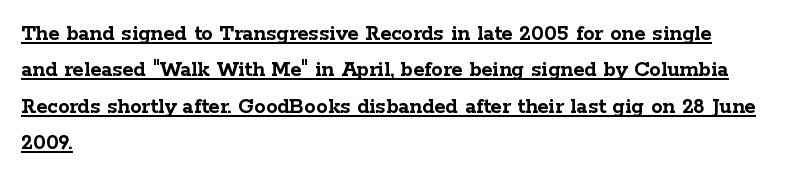
Q: Is the text bold? A: Yes.
Q: Is the text italic (slanted)? A: No, it is upright.
Q: Is the text underlined? A: Yes.
Q: How is the paragraph aligned? A: Left-aligned.
Q: Is the spacing between letters normal or unusually wide? A: Normal.
Q: Is the spacing between lines tight, normal or loose? A: Normal.
